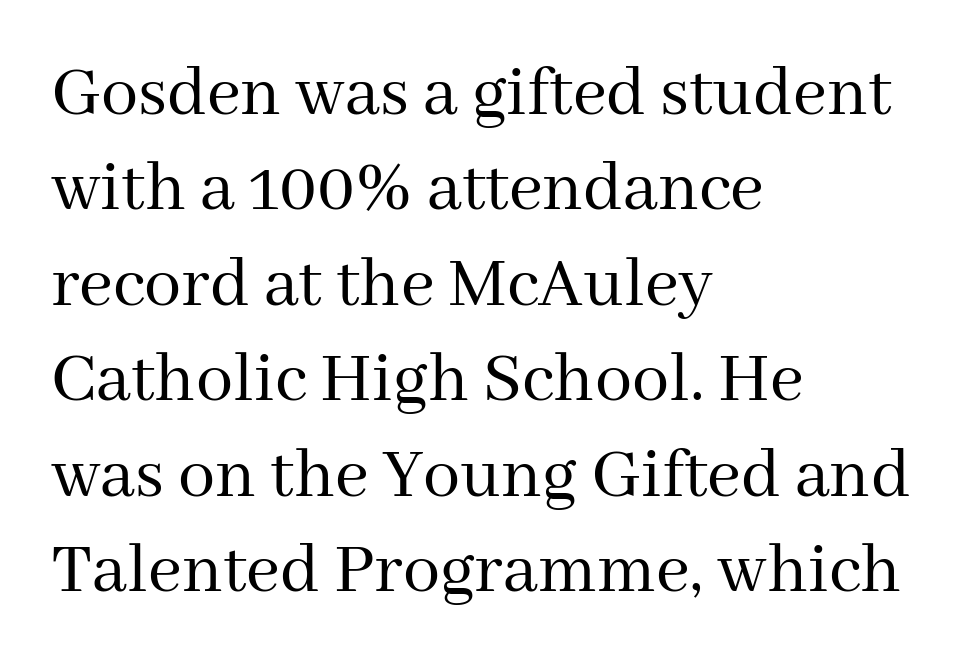
Q: Is the text bold? A: No.
Q: Is the text italic (slanted)? A: No, it is upright.
Q: Is the typeface a serif or a sans-serif typeface? A: Serif.
Q: Is the text underlined? A: No.
Q: How is the paragraph aligned? A: Left-aligned.
Q: Is the spacing between letters normal or unusually wide? A: Normal.
Q: Is the spacing between lines tight, normal or loose? A: Normal.
Q: Width (condensed, normal, or wide)? A: Normal.
Q: Stroke contrast? A: Medium.
Q: x-height? A: Medium.
Q: Monospaced? A: No.
